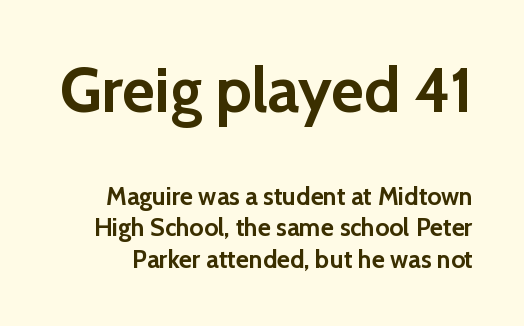
{"serif": "no", "italic": "no", "bold": "yes", "weight": "semibold", "width": "normal", "x_height": "medium", "monospaced": "no", "underline": "no", "line_spacing": "normal", "line_spacing_ratio": 1.25, "letter_spacing": "normal", "letter_spacing_em": 0.0, "larger_block": "first", "size_ratio": 2.52, "glyph_px": 63}
